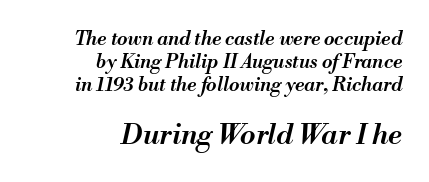
Q: Is the text bold? A: Semi-bold.
Q: Is the text italic (slanted)? A: Yes, it leans right by about 13 degrees.
Q: Is the text underlined? A: No.
Q: How is the paragraph aligned? A: Right-aligned.
Q: Is the spacing between letters normal or unusually wide? A: Normal.
Q: Which block of text is set in a larger size, the first (top) or the second (bottom)? A: The second (bottom) one.
Q: Width (condensed, normal, or wide)? A: Normal.
Q: Stroke contrast? A: Medium.
Q: x-height? A: Small.
Q: Monospaced? A: No.
